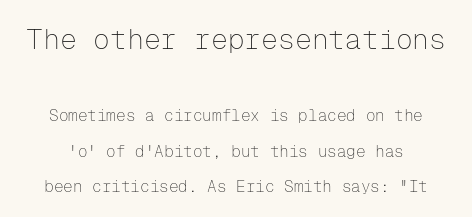
The image shows 28 px thin sans-serif type, upright, monospaced; set loose line spacing (2.21x), normal letter spacing, not underlined; the first (top) block is 1.75x larger; low stroke contrast and a medium x-height.
